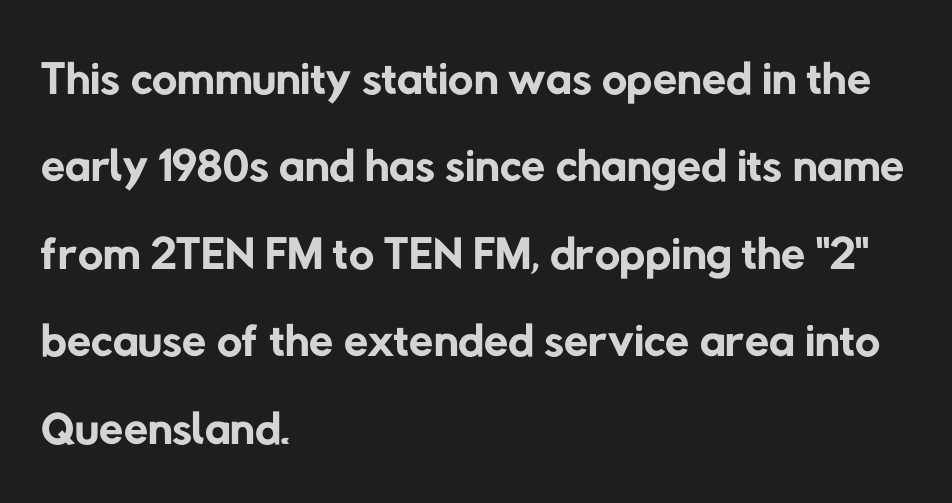
Honestly, the row spacing looks completely unremarkable. A bare baseline throughout the passage. The rendering anchors every line to the left-hand side. The passage shown has conventional tracking throughout. Each letter's strokes conclude bluntly, with no projecting serifs. Weight: regular or lighter.
